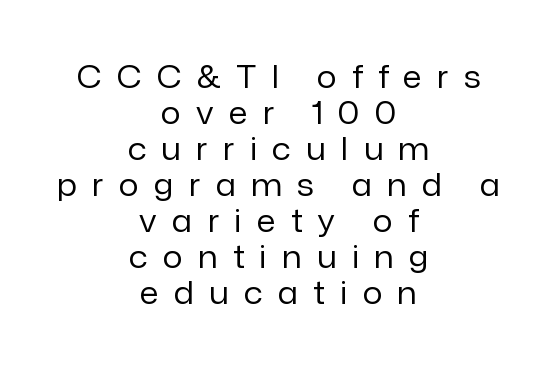
These lines have a slow, spaced-out rhythm from letter to letter. Nope, not italic — everything's standing straight. Underline: absent. The letters look calm and open, with moderate or lighter stems. The rendering positions every line midway between the sides.
